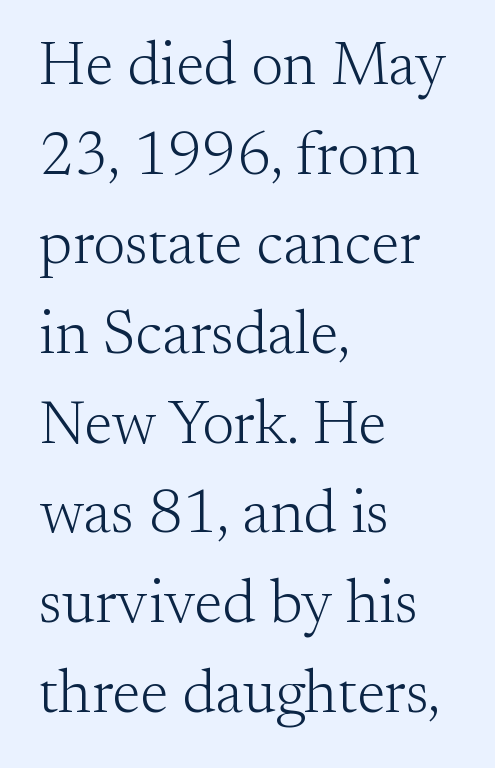
{"serif": "yes", "italic": "no", "bold": "no", "weight": "light", "width": "normal", "stroke_contrast": "medium", "x_height": "small", "monospaced": "no", "underline": "no", "align": "left", "line_spacing": "normal", "line_spacing_ratio": 1.47, "letter_spacing": "normal", "letter_spacing_em": 0.0, "glyph_px": 61}
